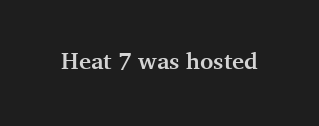
Q: Is the text bold? A: Yes.
Q: Is the text italic (slanted)? A: No, it is upright.
Q: Is the text underlined? A: No.
Q: Is the spacing between letters normal or unusually wide? A: Normal.
